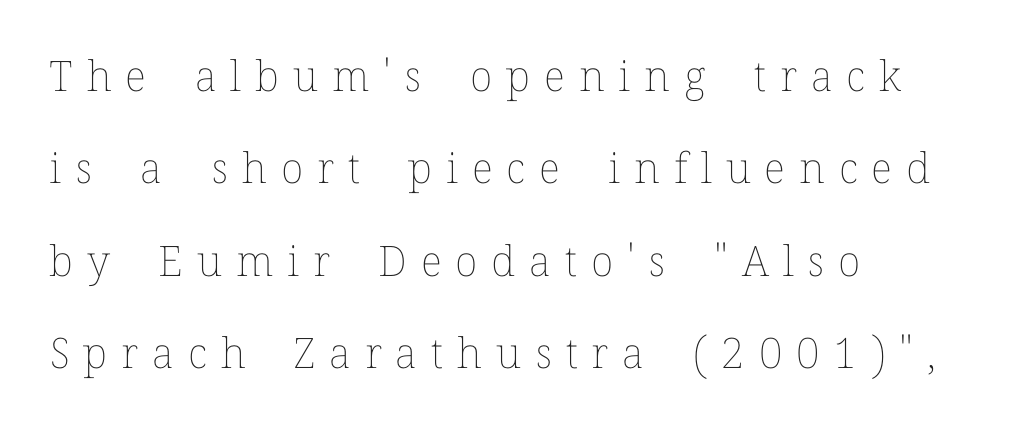
Every character sits straight up, as roman type does. Letter spacing: wide. Left-aligned paragraph, ragged on the right. Type without underlining. Proportional: the letters do not fall into vertical columns.
